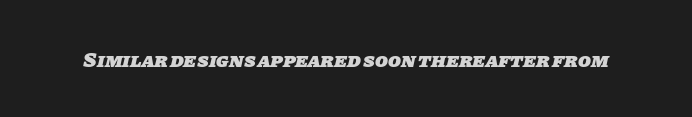
The image shows 21 px bold type; set normal letter spacing, not underlined.
